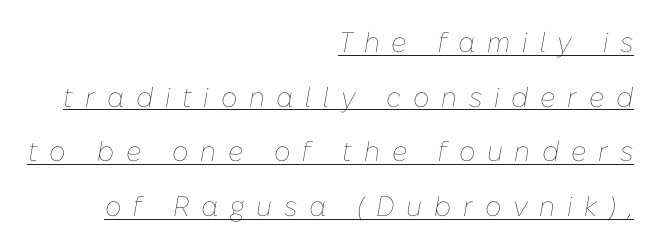
Vertical stems look standard width or narrower in stroke. The glyphs look as if they've been sheared to an angle. Glyph-to-glyph distance is far greater than everyday printed text. You can see a thin bar hugging the bottom of the glyphs.
